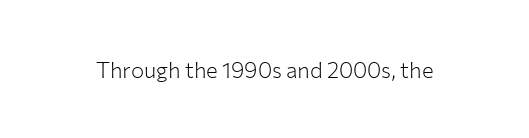
Q: Is the text bold? A: No.
Q: Is the text italic (slanted)? A: No, it is upright.
Q: Is the text underlined? A: No.
Q: Is the spacing between letters normal or unusually wide? A: Normal.
